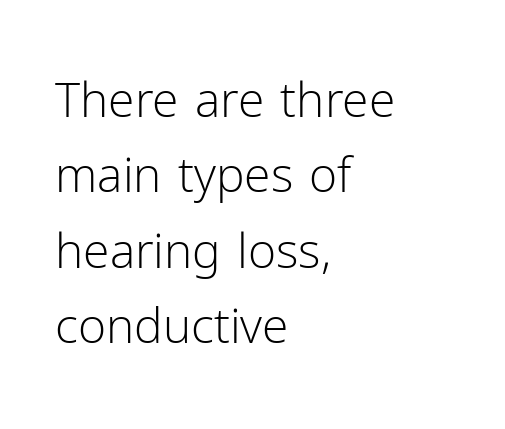
{"serif": "no", "italic": "no", "bold": "no", "weight": "light", "width": "normal", "stroke_contrast": "low", "x_height": "medium", "monospaced": "no", "underline": "no", "align": "left", "line_spacing": "normal", "line_spacing_ratio": 1.57, "letter_spacing": "normal", "letter_spacing_em": 0.0, "glyph_px": 48}
